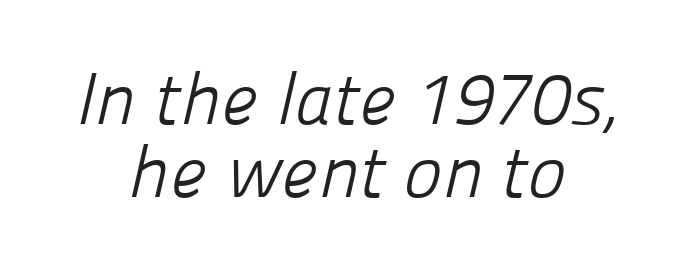
Q: Is the text bold? A: No.
Q: Is the typeface a serif or a sans-serif typeface? A: Sans-serif.
Q: Is the text underlined? A: No.
Q: How is the paragraph aligned? A: Centered.
Q: Is the spacing between letters normal or unusually wide? A: Normal.
Q: Is the spacing between lines tight, normal or loose? A: Tight.
Q: Width (condensed, normal, or wide)? A: Normal.
Q: Stroke contrast? A: Low.
Q: x-height? A: Medium.
Q: Monospaced? A: No.
